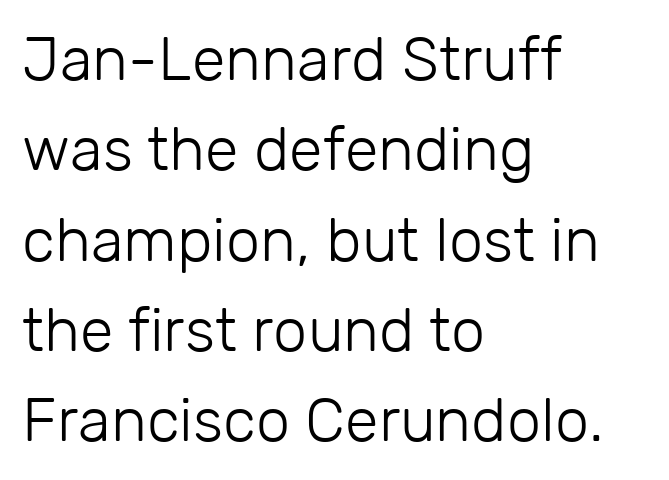
{"serif": "no", "italic": "no", "bold": "no", "weight": "light", "width": "normal", "stroke_contrast": "low", "x_height": "medium", "monospaced": "no", "underline": "no", "align": "left", "line_spacing": "normal", "line_spacing_ratio": 1.48, "letter_spacing": "normal", "letter_spacing_em": 0.0, "glyph_px": 61}
